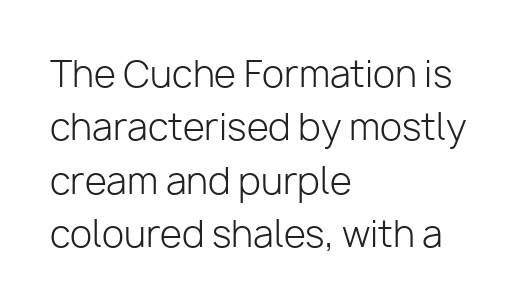
The image shows 36 px light sans-serif type, upright; set left-aligned, normal line spacing (1.48x), normal letter spacing, not underlined; low stroke contrast and a medium x-height.
